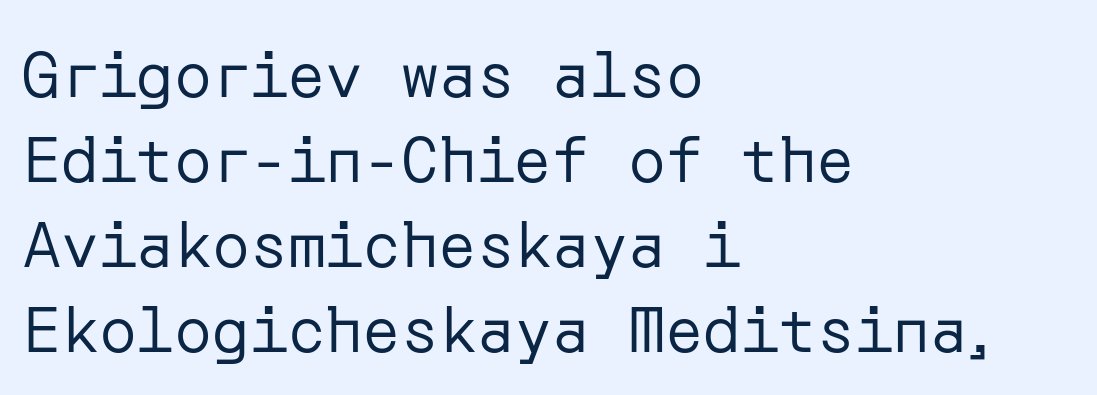
The image shows 63 px regular-weight sans-serif type, upright; set left-aligned, normal line spacing (1.35x), normal letter spacing, not underlined; low stroke contrast and a medium x-height.
